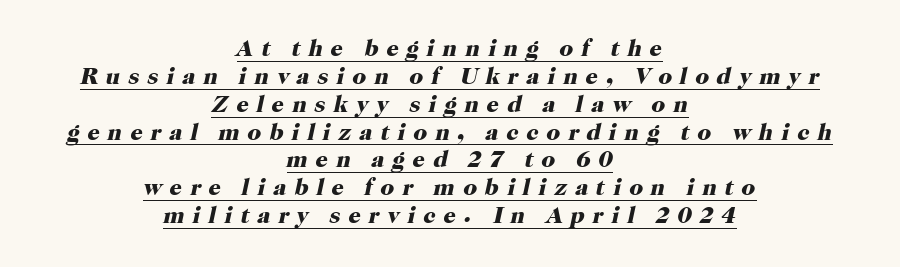
Q: Is the text bold? A: Yes.
Q: Is the text italic (slanted)? A: Yes, it leans right by about 12 degrees.
Q: Is the text underlined? A: Yes.
Q: How is the paragraph aligned? A: Centered.
Q: Is the spacing between letters normal or unusually wide? A: Unusually wide.
